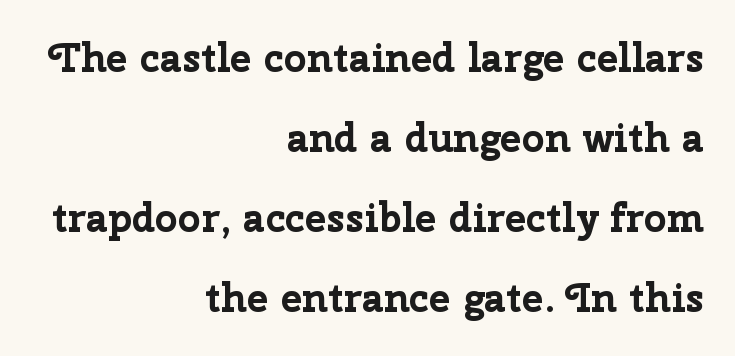
A roman cut, with each character standing at attention. These lines stand farther apart than default settings would place them. Glance below the letters and you will spot only blank space. Font category for this specimen: sans-serif. This is heavy type, rendered in bold. Students, note that the glyphs here touch the page at normal intervals.
